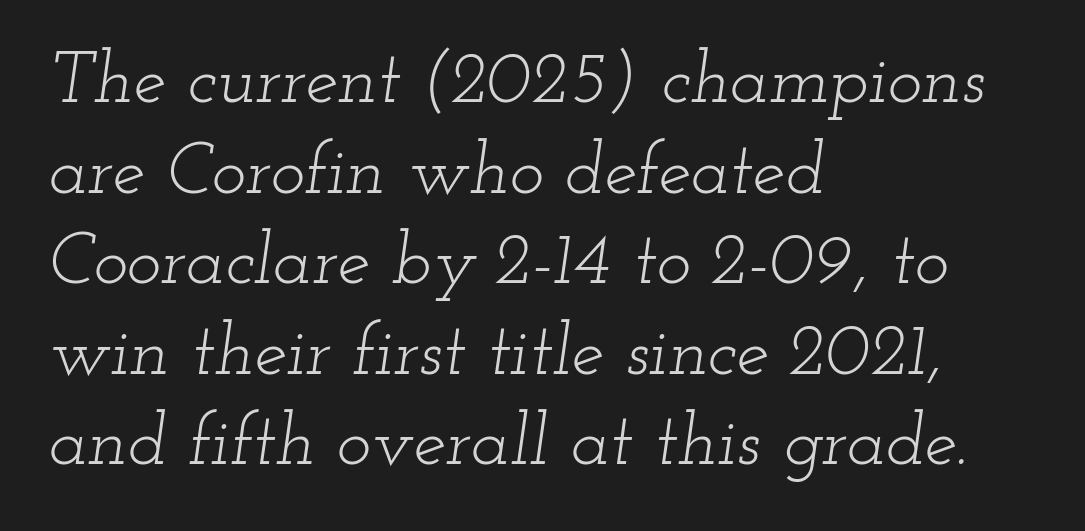
{"serif": "yes", "italic": "yes", "lean": "right", "slant_degrees": 12, "bold": "no", "weight": "light", "width": "wide", "stroke_contrast": "low", "x_height": "small", "monospaced": "no", "underline": "no", "align": "left", "line_spacing_ratio": 1.24, "letter_spacing": "normal", "letter_spacing_em": 0.0, "glyph_px": 73}
